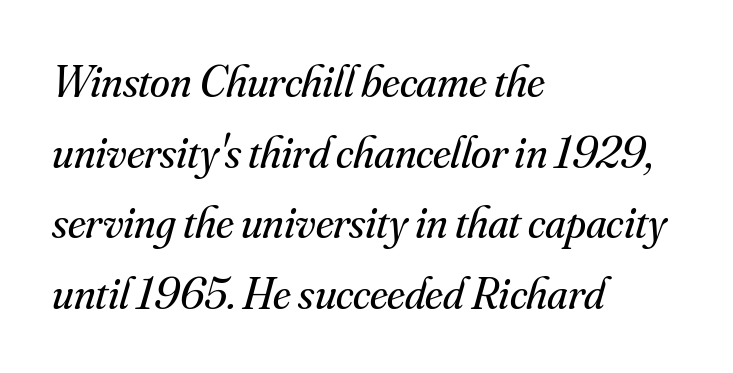
The line-height multiplier appears to be the usual default. Proportional: the letters do not fall into vertical columns. Is the stroke heavy? The answer is a plain regular-or-lighter. When letters slant like this, we call the style italic. Casual observation: everything's shoved over to the left.
